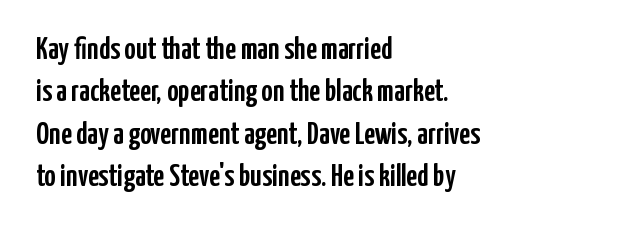
Q: Is the text italic (slanted)? A: No, it is upright.
Q: Is the typeface a serif or a sans-serif typeface? A: Sans-serif.
Q: Is the text underlined? A: No.
Q: How is the paragraph aligned? A: Left-aligned.
Q: Is the spacing between letters normal or unusually wide? A: Normal.
Q: Is the spacing between lines tight, normal or loose? A: Normal.
Q: Width (condensed, normal, or wide)? A: Condensed.
Q: Stroke contrast? A: Low.
Q: x-height? A: Medium.
Q: Monospaced? A: No.
